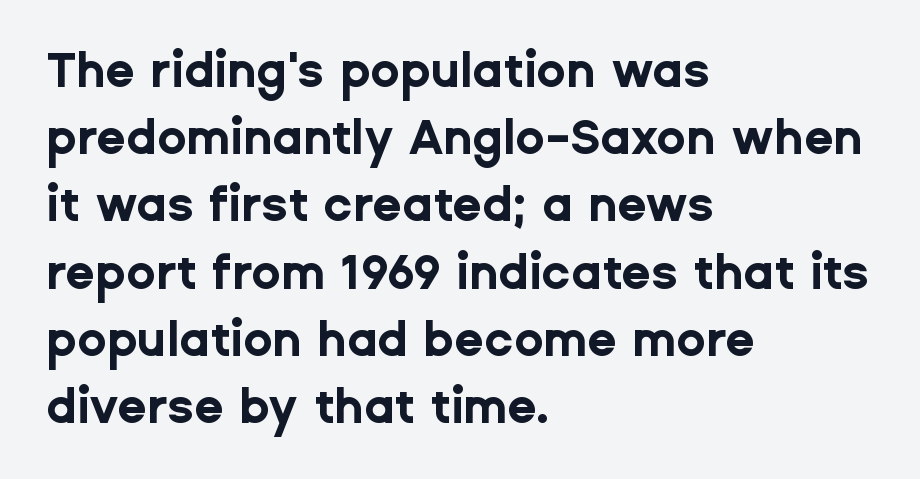
Q: Is the text bold? A: Yes.
Q: Is the text italic (slanted)? A: No, it is upright.
Q: Is the typeface a serif or a sans-serif typeface? A: Sans-serif.
Q: Is the text underlined? A: No.
Q: How is the paragraph aligned? A: Left-aligned.
Q: Is the spacing between letters normal or unusually wide? A: Normal.
Q: Is the spacing between lines tight, normal or loose? A: Normal.
Q: Width (condensed, normal, or wide)? A: Normal.
Q: Stroke contrast? A: Low.
Q: x-height? A: Medium.
Q: Monospaced? A: No.
